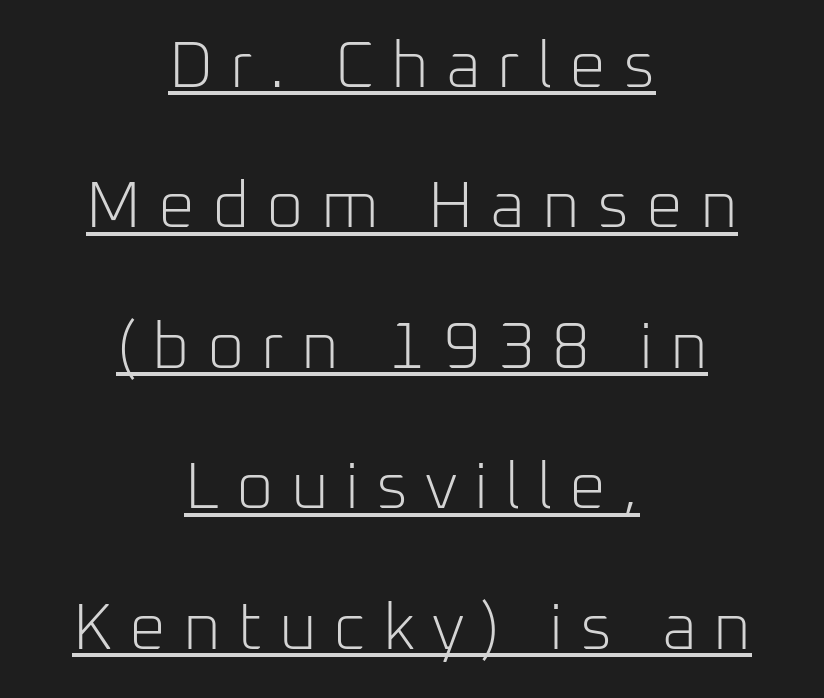
Do the characters align in a grid? No, the font is proportional. Is the stroke heavy? The answer is a plain regular-or-lighter. Vertical spacing — loose. The tracking reads as deliberately expanded to a designer's eye. Vertical strokes here are truly vertical.
